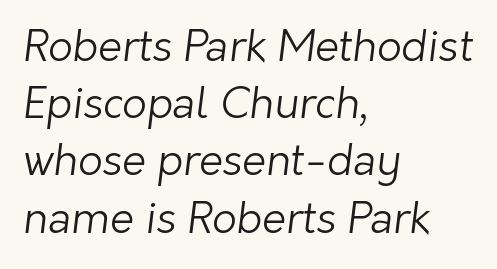
{"serif": "no", "bold": "no", "weight": "light", "width": "normal", "stroke_contrast": "low", "x_height": "medium", "monospaced": "no", "underline": "no", "align": "left", "line_spacing": "normal", "line_spacing_ratio": 1.33, "letter_spacing": "normal", "letter_spacing_em": 0.0, "glyph_px": 43}
